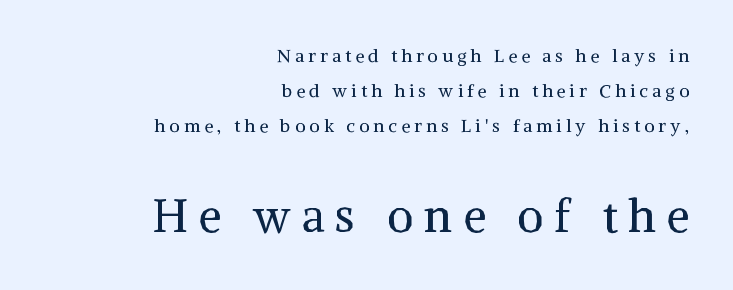
{"serif": "yes", "italic": "no", "bold": "no", "weight": "regular", "width": "normal", "stroke_contrast": "medium", "x_height": "medium", "monospaced": "no", "underline": "no", "align": "right", "line_spacing": "loose", "line_spacing_ratio": 1.95, "letter_spacing": "wide", "letter_spacing_em": 0.23, "larger_block": "second", "size_ratio": 2.56, "glyph_px": 46}
